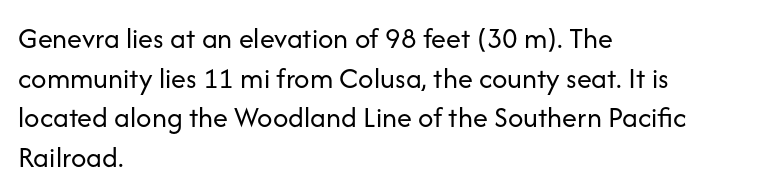
Q: Is the text bold? A: No.
Q: Is the text italic (slanted)? A: No, it is upright.
Q: Is the typeface a serif or a sans-serif typeface? A: Sans-serif.
Q: Is the text underlined? A: No.
Q: How is the paragraph aligned? A: Left-aligned.
Q: Is the spacing between letters normal or unusually wide? A: Normal.
Q: Is the spacing between lines tight, normal or loose? A: Normal.
Q: Width (condensed, normal, or wide)? A: Normal.
Q: Stroke contrast? A: Low.
Q: x-height? A: Medium.
Q: Monospaced? A: No.
